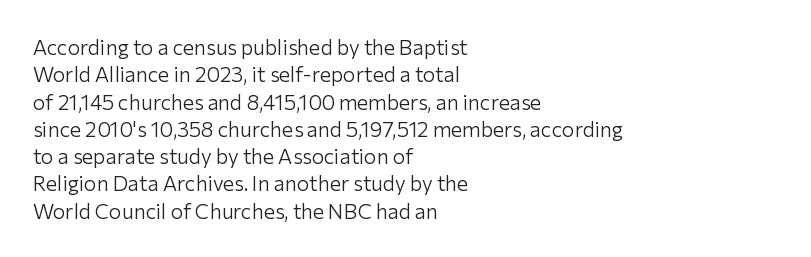
Reading down the block, your eye returns to a fixed left position each line. The weight tops out at a normal text grade. Interline gaps are of average width in this sample. The letters sit at their default tracking, neither squeezed nor spread.
